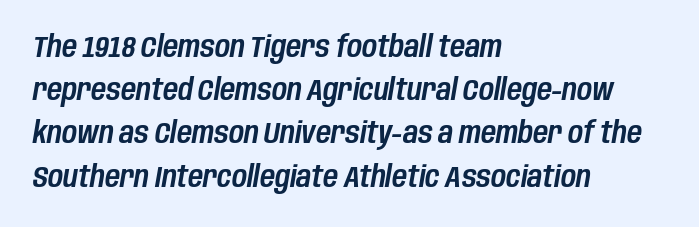
Q: Is the text italic (slanted)? A: Yes, it leans right by about 10 degrees.
Q: Is the text underlined? A: No.
Q: How is the paragraph aligned? A: Left-aligned.
Q: Is the spacing between letters normal or unusually wide? A: Normal.
Q: Is the spacing between lines tight, normal or loose? A: Normal.
Q: Width (condensed, normal, or wide)? A: Condensed.
Q: Stroke contrast? A: Low.
Q: x-height? A: Large.
Q: Monospaced? A: No.
